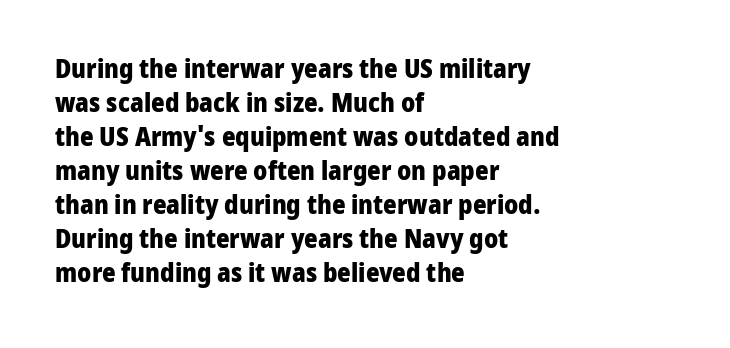
Q: Is the text bold? A: Yes.
Q: Is the text italic (slanted)? A: No, it is upright.
Q: Is the text underlined? A: No.
Q: How is the paragraph aligned? A: Left-aligned.
Q: Is the spacing between letters normal or unusually wide? A: Normal.
Q: Is the spacing between lines tight, normal or loose? A: Normal.
